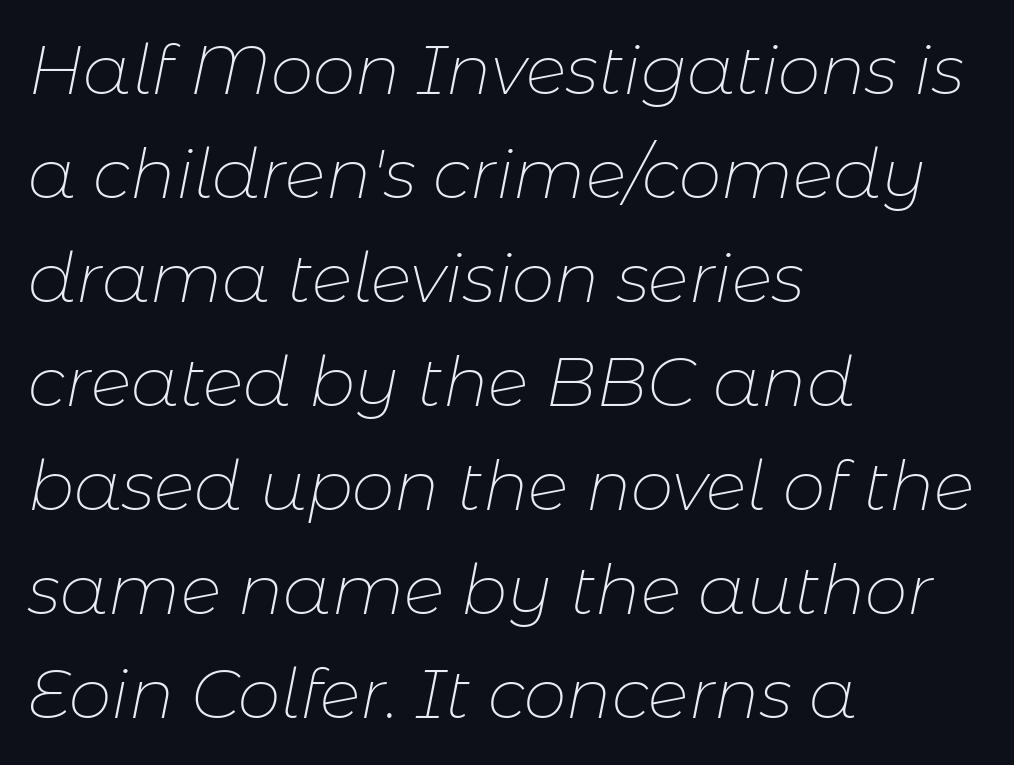
The image shows 68 px thin type, italic (leaning right); set left-aligned, normal line spacing (1.53x), normal letter spacing, not underlined; low stroke contrast and a medium x-height.
